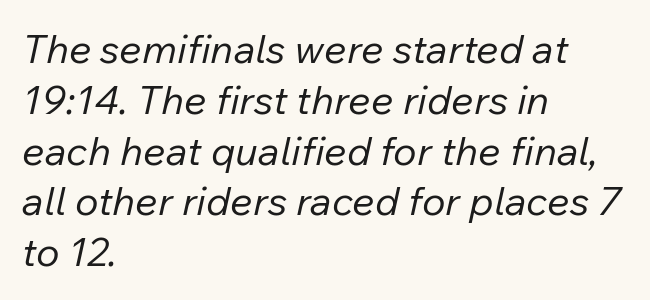
{"italic": "yes", "lean": "right", "slant_degrees": 12, "bold": "no", "weight": "regular", "width": "normal", "stroke_contrast": "low", "x_height": "medium", "monospaced": "no", "underline": "no", "align": "left", "line_spacing": "normal", "line_spacing_ratio": 1.27, "letter_spacing": "normal", "letter_spacing_em": 0.0, "glyph_px": 40}
